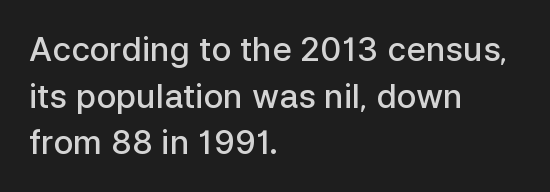
The image shows 33 px semibold sans-serif type, upright; set left-aligned, normal line spacing (1.41x), normal letter spacing, not underlined; low stroke contrast and a medium x-height.
